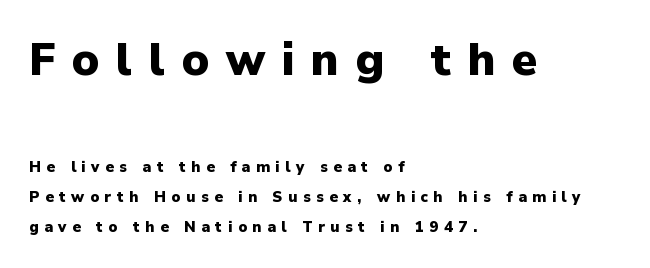
{"serif": "no", "italic": "no", "bold": "yes", "weight": "heavy", "width": "normal", "stroke_contrast": "low", "x_height": "medium", "monospaced": "no", "underline": "no", "align": "left", "line_spacing": "loose", "line_spacing_ratio": 2.02, "letter_spacing": "wide", "letter_spacing_em": 0.37, "larger_block": "first", "size_ratio": 3.0, "glyph_px": 45}
